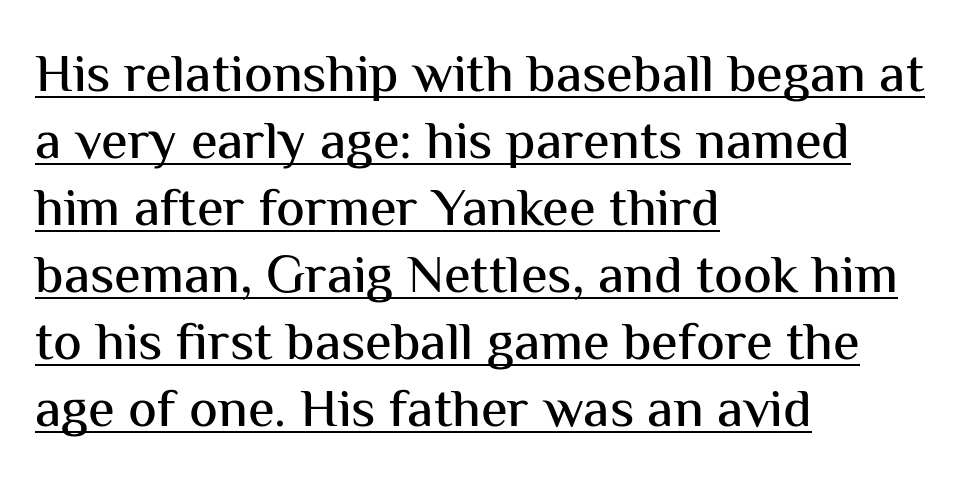
The image shows 54 px sans-serif type, upright; set left-aligned, line spacing 1.24x, normal letter spacing, underlined; medium stroke contrast and a medium x-height.
